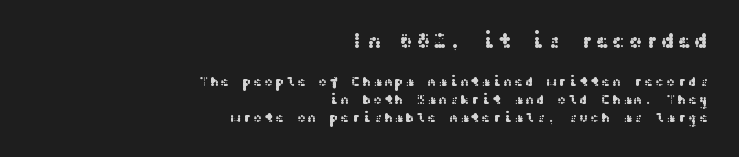
The image shows 21 px text type, upright; set right-aligned, normal line spacing (1.28x), not underlined; the first (top) block is 1.5x larger.
